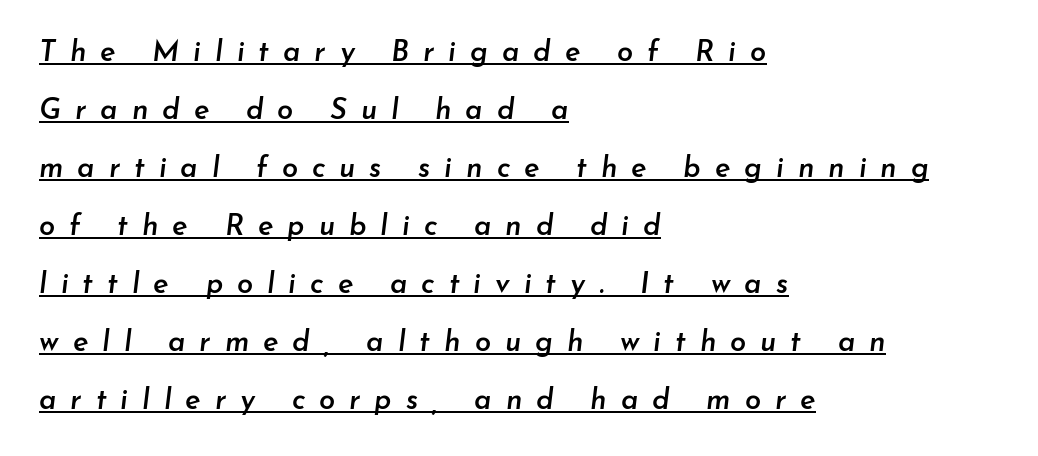
The image shows 29 px semibold type, italic (leaning right); set left-aligned, loose line spacing (2.0x), unusually wide letter spacing (+0.48 em), underlined; low stroke contrast and a small x-height.
